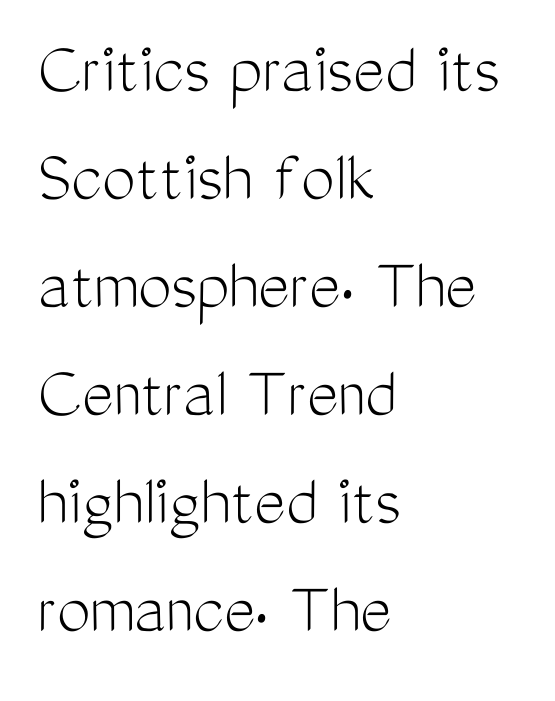
The image shows 75 px light, condensed sans-serif type, upright; set left-aligned, normal line spacing (1.44x), normal letter spacing, not underlined; medium stroke contrast and a medium x-height.
